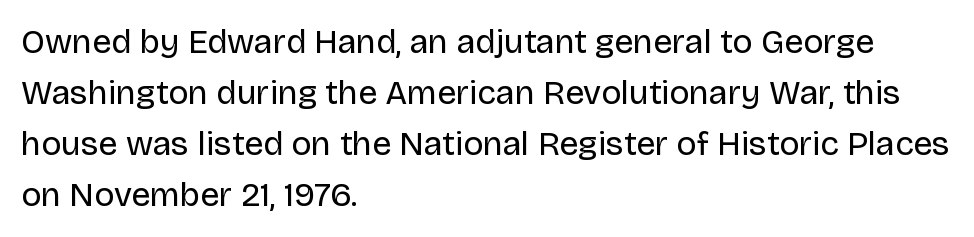
The rendering uses a moderate line-height, typical for paragraphs. No extra tracking has been applied to these lines. The passage shown is not bold in any degree. Do the characters align in a grid? No, the font is proportional.
